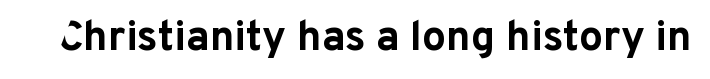
{"serif": "no", "italic": "no", "bold": "yes", "weight": "bold", "width": "normal", "stroke_contrast": "low", "x_height": "medium", "monospaced": "no", "underline": "no", "letter_spacing": "normal", "letter_spacing_em": 0.0, "glyph_px": 42}
